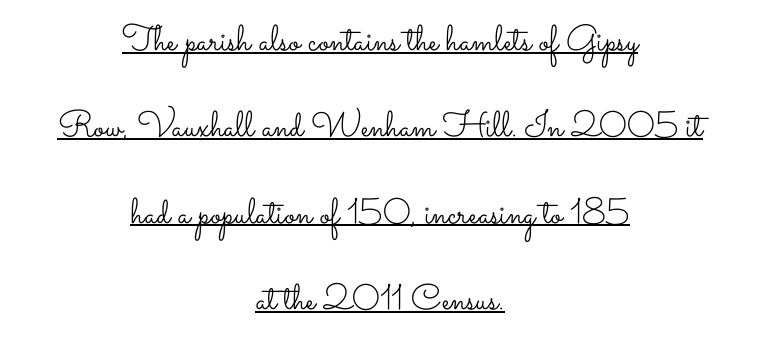
Each word holds together tightly as a unit, with standard inter-letter gaps. Glance below the letters and you will spot a drawn line. Note the varied advance widths — an 'i' is clearly narrower than an 'm'. The paragraph has two soft edges and a firm central axis.
